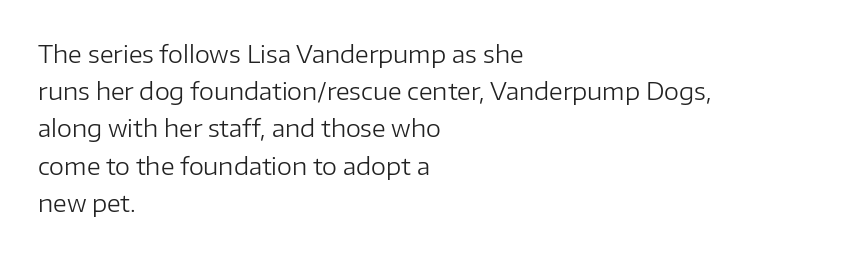
Q: Is the text bold? A: No.
Q: Is the text italic (slanted)? A: No, it is upright.
Q: Is the text underlined? A: No.
Q: How is the paragraph aligned? A: Left-aligned.
Q: Is the spacing between letters normal or unusually wide? A: Normal.
Q: Is the spacing between lines tight, normal or loose? A: Normal.
